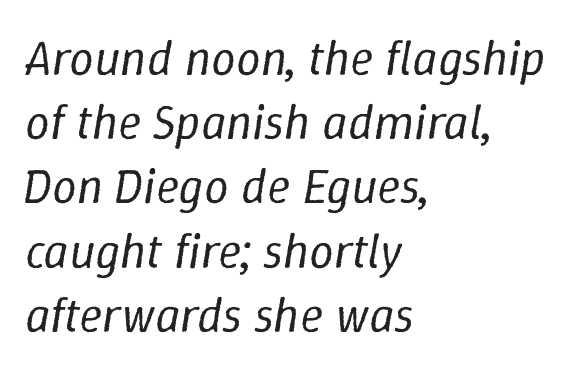
Italic? Definitely — the glyphs are oblique. Bare-footed words on every line. A classic flush-left, rag-right setting is used for this passage. The passage shown stacks its lines at a standard gap. The strokes are not fattened; the text isn't bold. The rendering keeps characters at their native spacing.
